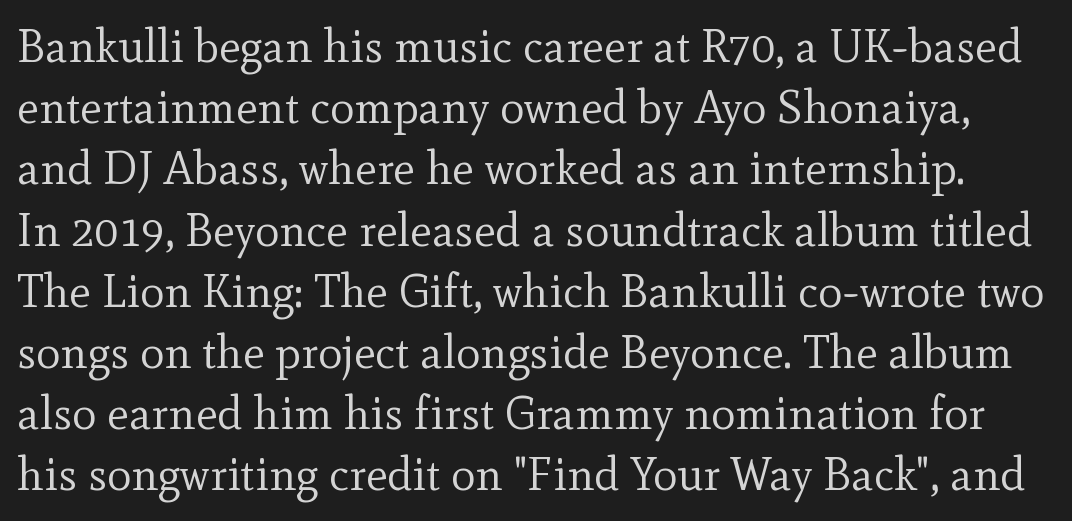
Proportional: the letters do not fall into vertical columns. Compared with typical paragraphs, the rows here are spaced about the same. Classification — serif. Stroke mass is kept to a normal reading level or below.
